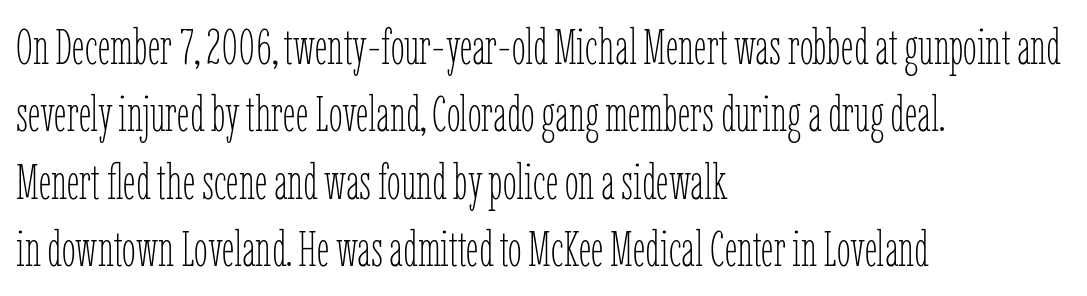
{"italic": "no", "bold": "no", "weight": "thin", "width": "condensed", "stroke_contrast": "low", "x_height": "medium", "monospaced": "no", "underline": "no", "align": "left", "line_spacing": "normal", "line_spacing_ratio": 1.35, "letter_spacing": "normal", "letter_spacing_em": 0.0, "glyph_px": 50}
